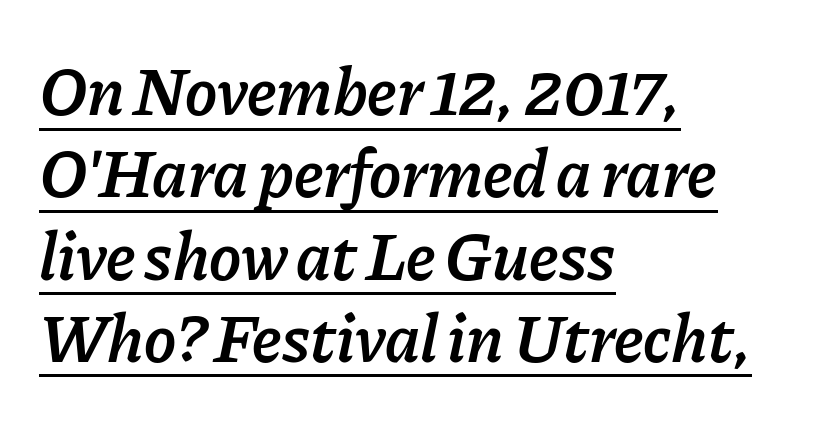
Italic: yes, the glyphs are oblique. The face used here is rendered with its standard letterfit. The ragged edge is on the right, which tells us the setting is flush left. Its strokes are somewhat broadened, the hallmark of semibold type. The specimen includes a rule beneath the text block's lines.
